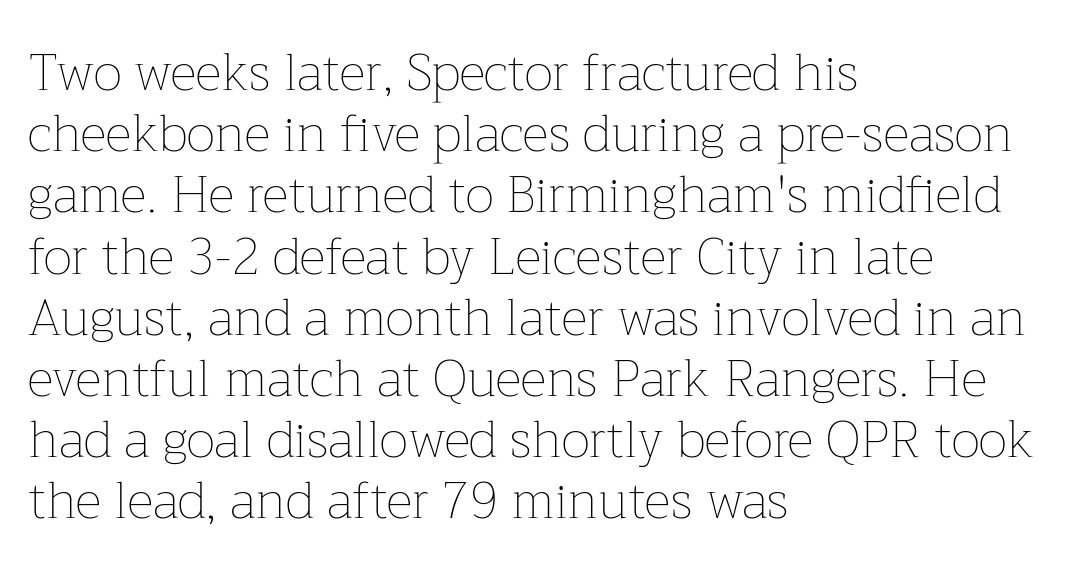
Q: Is the text bold? A: No.
Q: Is the text italic (slanted)? A: No, it is upright.
Q: Is the text underlined? A: No.
Q: How is the paragraph aligned? A: Left-aligned.
Q: Is the spacing between letters normal or unusually wide? A: Normal.
Q: Width (condensed, normal, or wide)? A: Normal.
Q: Stroke contrast? A: Low.
Q: x-height? A: Medium.
Q: Monospaced? A: No.
